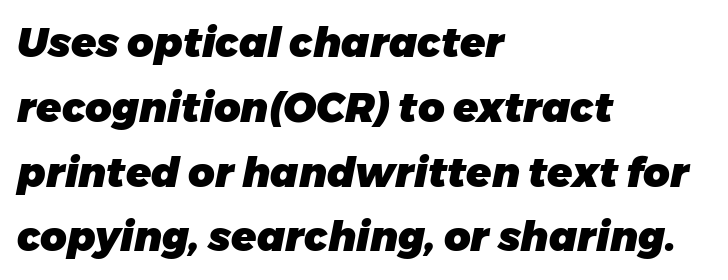
The image shows 41 px heavy type, italic (leaning right); set left-aligned, normal line spacing (1.58x), normal letter spacing, not underlined; low stroke contrast and a medium x-height.
